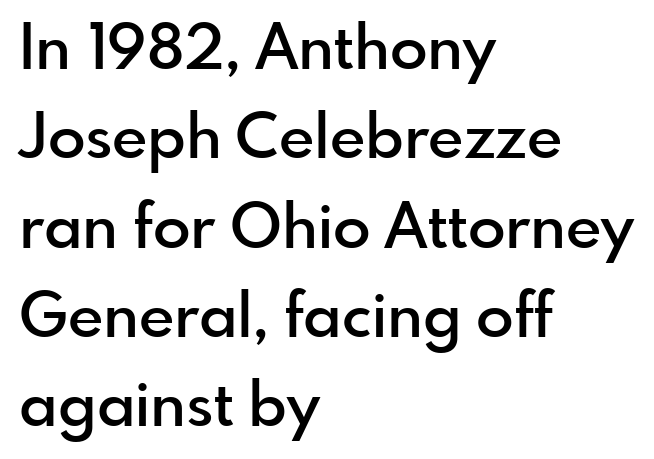
The image shows 62 px semibold sans-serif type, upright; set left-aligned, normal line spacing (1.44x), normal letter spacing, not underlined; a small x-height.
